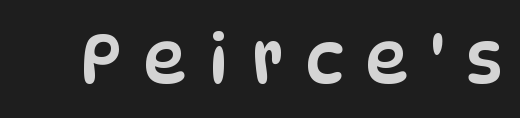
The image shows 68 px condensed sans-serif type, upright; set unusually wide letter spacing (+0.33 em), not underlined; low stroke contrast and a large x-height.
